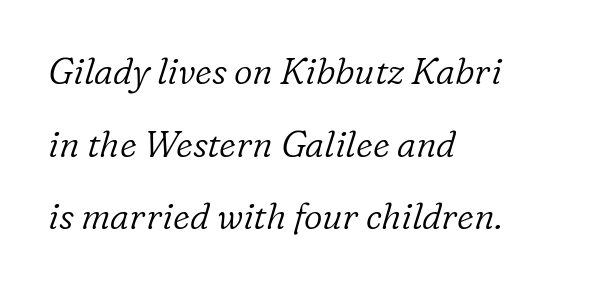
These lines are composed in type with serifs. The string is rendered with underlining switched off. Weight: in the light-to-regular range. The lines in this sample share a left origin and differ only in where they stop. When letters slant like this, we call the style italic. If you measured baseline to baseline, you'd find a long distance.
